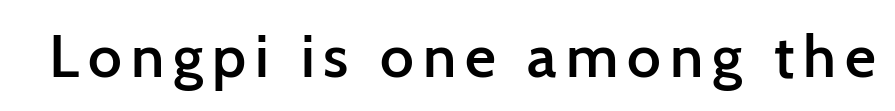
Q: Is the text bold? A: Semi-bold.
Q: Is the text italic (slanted)? A: No, it is upright.
Q: Is the typeface a serif or a sans-serif typeface? A: Sans-serif.
Q: Is the text underlined? A: No.
Q: Width (condensed, normal, or wide)? A: Normal.
Q: Stroke contrast? A: Low.
Q: x-height? A: Medium.
Q: Monospaced? A: No.
